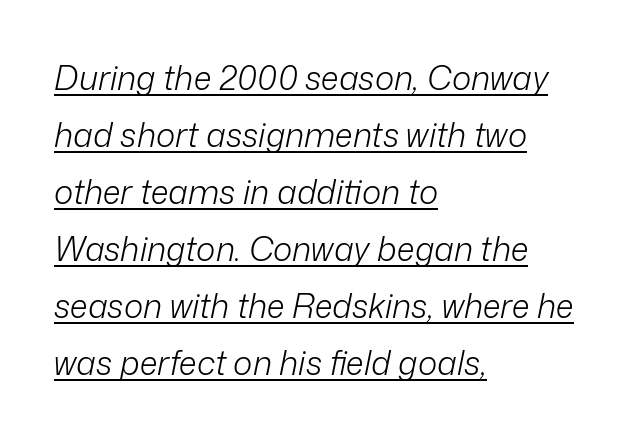
The image shows 33 px light type, italic (leaning right); set left-aligned, line spacing 1.73x, normal letter spacing, underlined; low stroke contrast and a medium x-height.
